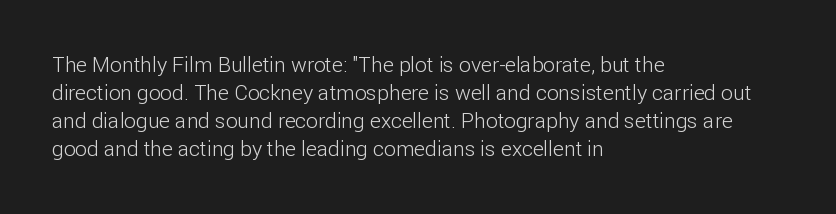
{"italic": "no", "bold": "no", "underline": "no", "align": "left", "line_spacing": "normal", "line_spacing_ratio": 1.33, "letter_spacing": "normal", "letter_spacing_em": 0.0, "glyph_px": 21}
